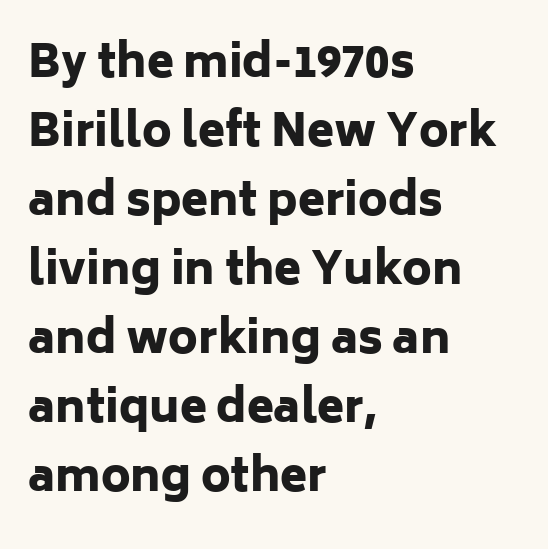
Q: Is the text bold? A: Yes.
Q: Is the text italic (slanted)? A: No, it is upright.
Q: Is the typeface a serif or a sans-serif typeface? A: Sans-serif.
Q: Is the text underlined? A: No.
Q: How is the paragraph aligned? A: Left-aligned.
Q: Is the spacing between letters normal or unusually wide? A: Normal.
Q: Is the spacing between lines tight, normal or loose? A: Normal.
Q: Width (condensed, normal, or wide)? A: Normal.
Q: Stroke contrast? A: Low.
Q: x-height? A: Medium.
Q: Monospaced? A: No.
